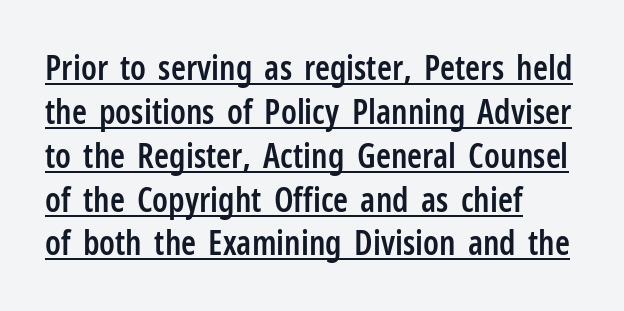
All the whitespace from short lines collects on the right. The passage shown is semibold, sitting just below true bold. The block of text has a typical density, with ordinary space between rows. The passage shown is typed in a proportional face where columns would drift. The glyphs are accompanied by a horizontal stroke just below them. Students, note that the glyphs here touch the page at normal intervals.
